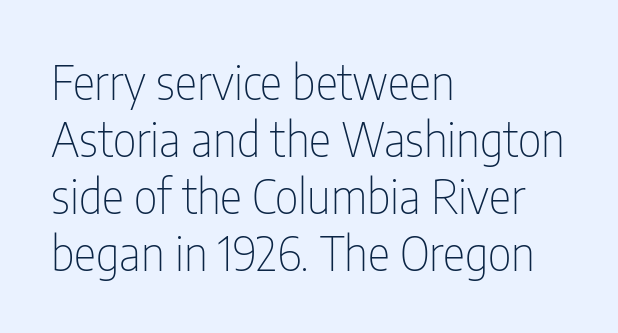
The image shows 47 px thin, condensed sans-serif type, upright; set left-aligned, line spacing 1.21x, normal letter spacing, not underlined; low stroke contrast and a medium x-height.
